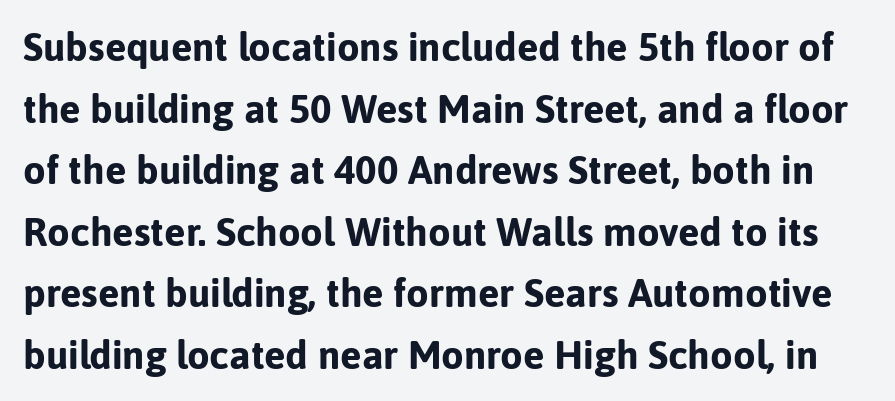
{"serif": "no", "italic": "no", "bold": "yes", "weight": "bold", "width": "normal", "stroke_contrast": "low", "x_height": "medium", "monospaced": "no", "underline": "no", "line_spacing": "normal", "line_spacing_ratio": 1.54, "letter_spacing": "normal", "letter_spacing_em": 0.0, "glyph_px": 40}
